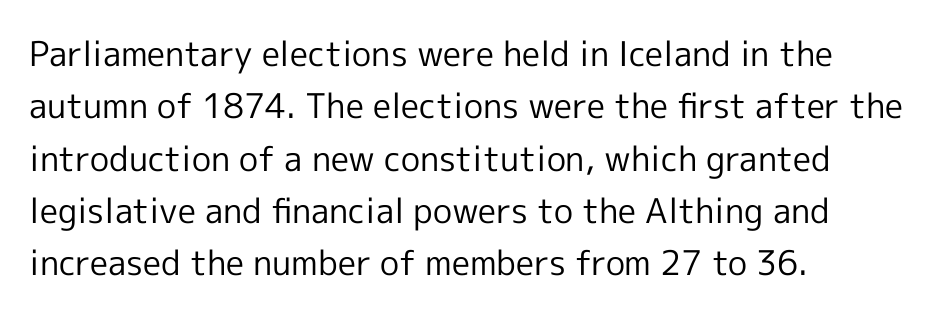
Q: Is the text bold? A: No.
Q: Is the text italic (slanted)? A: No, it is upright.
Q: Is the typeface a serif or a sans-serif typeface? A: Sans-serif.
Q: Is the text underlined? A: No.
Q: How is the paragraph aligned? A: Left-aligned.
Q: Is the spacing between letters normal or unusually wide? A: Normal.
Q: Is the spacing between lines tight, normal or loose? A: Normal.
Q: Width (condensed, normal, or wide)? A: Normal.
Q: x-height? A: Medium.
Q: Monospaced? A: No.
